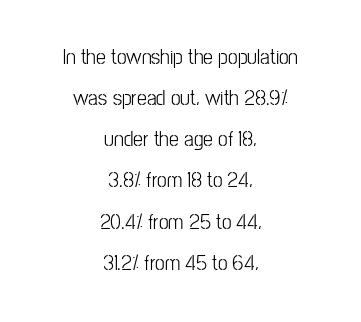
Q: Is the text bold? A: No.
Q: Is the text italic (slanted)? A: No, it is upright.
Q: Is the text underlined? A: No.
Q: How is the paragraph aligned? A: Centered.
Q: Is the spacing between letters normal or unusually wide? A: Normal.
